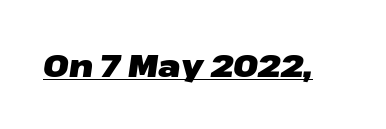
Q: Is the text bold? A: Yes.
Q: Is the text italic (slanted)? A: Yes, it leans right by about 8 degrees.
Q: Is the text underlined? A: Yes.
Q: Is the spacing between letters normal or unusually wide? A: Normal.
Q: Width (condensed, normal, or wide)? A: Wide.
Q: Stroke contrast? A: Low.
Q: x-height? A: Medium.
Q: Monospaced? A: No.
